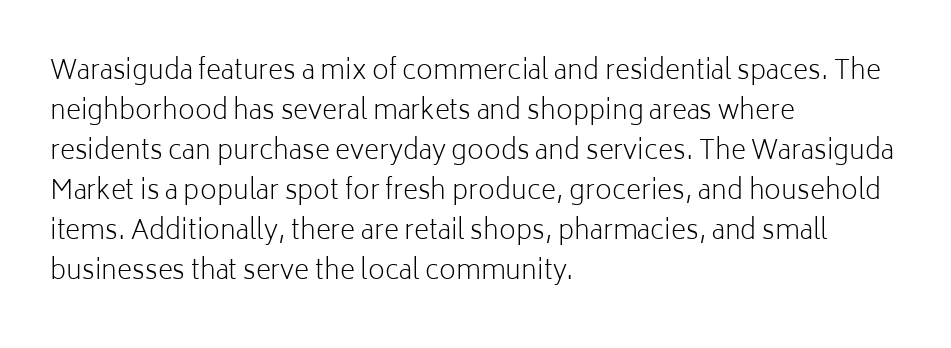
{"italic": "no", "bold": "no", "underline": "no", "align": "left", "line_spacing": "normal", "line_spacing_ratio": 1.54, "letter_spacing": "normal", "letter_spacing_em": 0.0, "glyph_px": 26}
